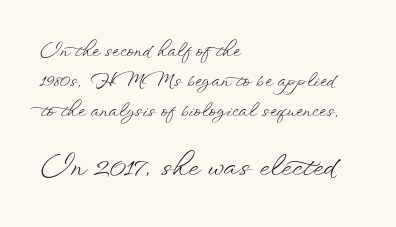
Underline: absent. Compare the two chunks: the lower has the greater cap height. A light-to-regular cut is what we see here.
